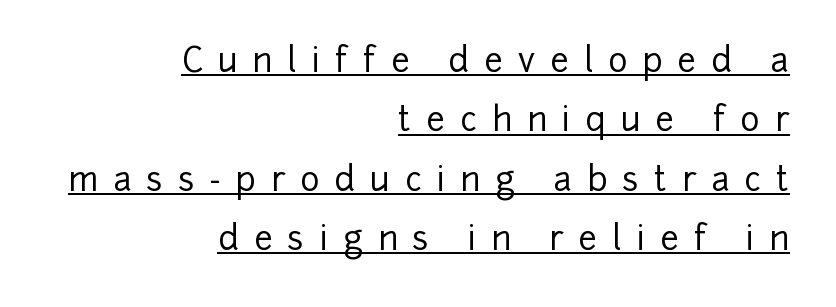
Q: Is the text italic (slanted)? A: No, it is upright.
Q: Is the typeface a serif or a sans-serif typeface? A: Sans-serif.
Q: Is the text underlined? A: Yes.
Q: How is the paragraph aligned? A: Right-aligned.
Q: Is the spacing between letters normal or unusually wide? A: Unusually wide.
Q: Width (condensed, normal, or wide)? A: Normal.
Q: Stroke contrast? A: Low.
Q: x-height? A: Medium.
Q: Monospaced? A: No.
